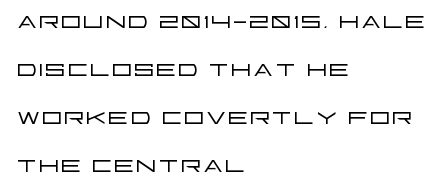
The image shows 33 px light, wide sans-serif type, upright; set left-aligned, normal line spacing (1.45x), normal letter spacing, not underlined; low stroke contrast and a large x-height.
